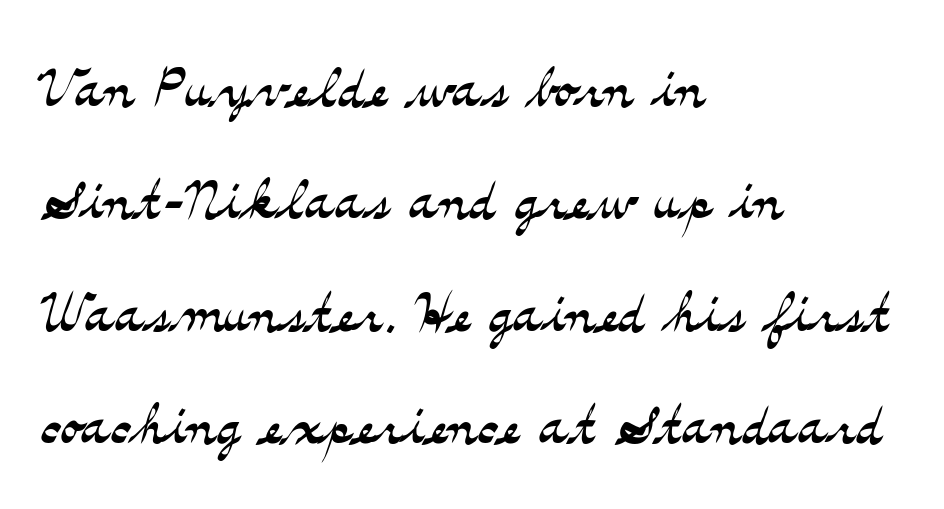
Q: Is the text bold? A: No.
Q: Is the text italic (slanted)? A: Yes.
Q: Is the typeface a serif or a sans-serif typeface? A: Serif.
Q: Is the text underlined? A: No.
Q: How is the paragraph aligned? A: Left-aligned.
Q: Is the spacing between letters normal or unusually wide? A: Normal.
Q: Is the spacing between lines tight, normal or loose? A: Normal.
Q: Width (condensed, normal, or wide)? A: Wide.
Q: Stroke contrast? A: Medium.
Q: x-height? A: Small.
Q: Monospaced? A: No.
